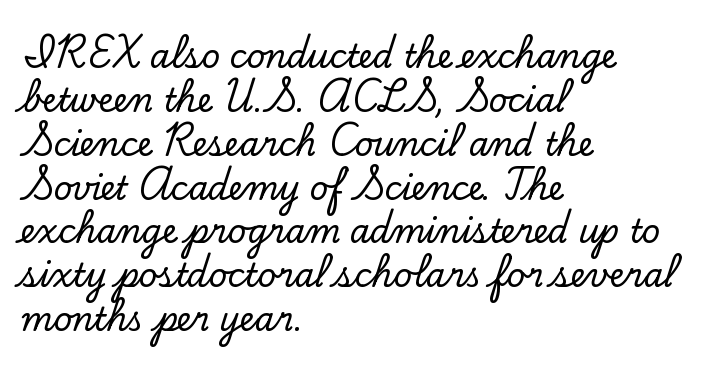
The image shows 32 px serif type; set left-aligned, normal line spacing (1.37x), normal letter spacing, not underlined; low stroke contrast and a small x-height.
